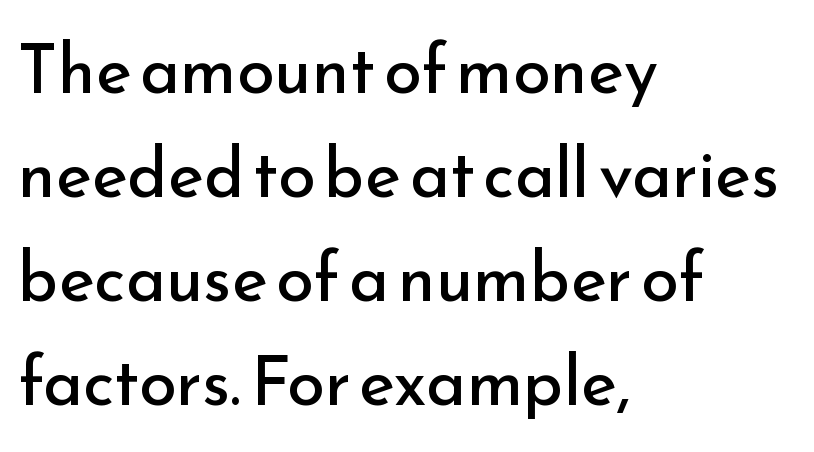
The setting favours the left margin, as ordinary paragraphs usually do. The lettering holds an erect, upright posture throughout. Check the space under the baseline: it is left empty. Between one letter and the next there's only the usual sliver of space. The font family rendered here belongs to the sans-serif group. The letters advance in unequal steps, a hallmark of proportional type.
